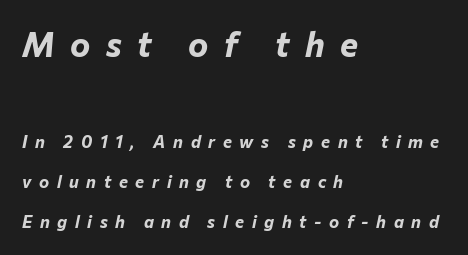
{"italic": "yes", "lean": "right", "slant_degrees": 12, "bold": "yes", "weight": "bold", "width": "normal", "stroke_contrast": "low", "x_height": "medium", "monospaced": "no", "underline": "no", "align": "left", "line_spacing": "loose", "line_spacing_ratio": 2.37, "letter_spacing": "wide", "letter_spacing_em": 0.45, "larger_block": "first", "size_ratio": 2.0, "glyph_px": 34}
